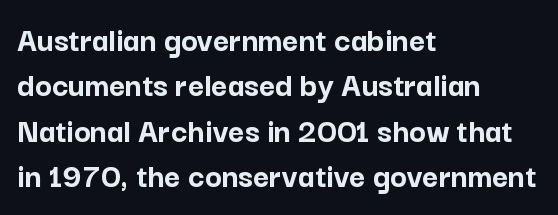
The image shows 35 px semibold sans-serif type, upright; set left-aligned, normal line spacing (1.3x), normal letter spacing, not underlined; low stroke contrast and a medium x-height.
